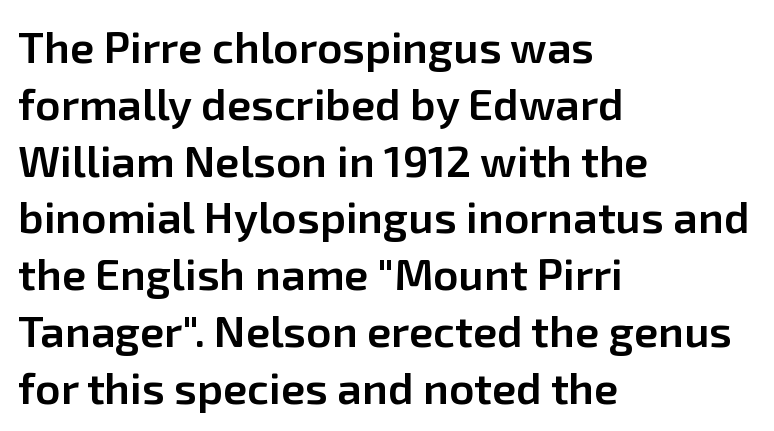
These lines are set flush left with a ragged right edge. Notice how descenders clear the ascenders below comfortably — that's standard leading. Students, this is semibold: more ink than regular, less than bold. Are there feet on the stems? There aren't — it's a sans. A typesetter would call this proportional, since set widths differ per character. Descenders hang freely into open space.
